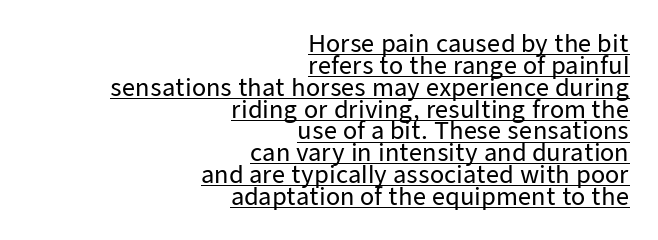
Q: Is the text italic (slanted)? A: No, it is upright.
Q: Is the text underlined? A: Yes.
Q: How is the paragraph aligned? A: Right-aligned.
Q: Is the spacing between letters normal or unusually wide? A: Normal.
Q: Is the spacing between lines tight, normal or loose? A: Tight.
